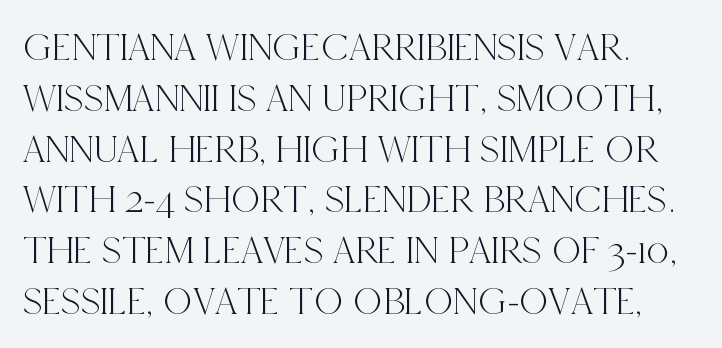
The image shows 40 px condensed serif type, upright; set left-aligned, normal line spacing (1.27x), normal letter spacing, not underlined; a large x-height.
